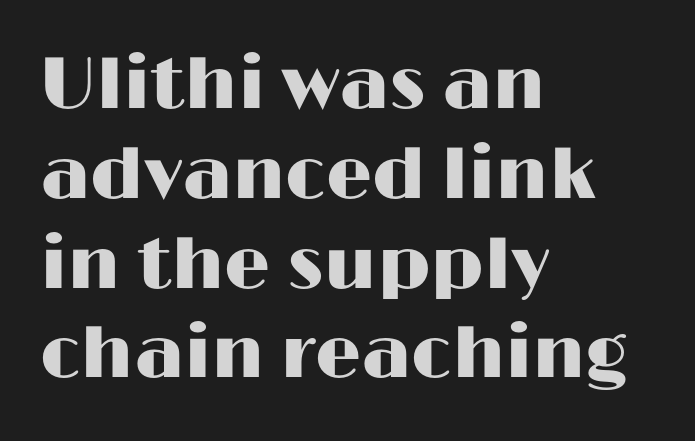
The image shows 73 px wide sans-serif type, upright; set left-aligned, line spacing 1.23x, normal letter spacing, not underlined; high stroke contrast and a medium x-height.
